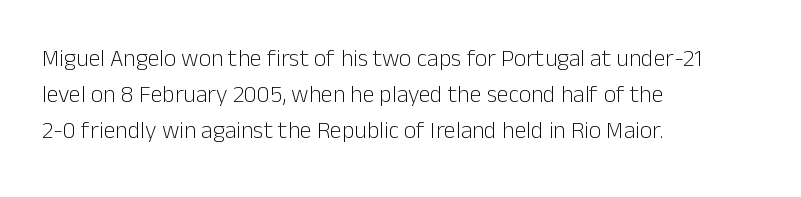
{"italic": "no", "bold": "no", "underline": "no", "align": "left", "line_spacing": "normal", "line_spacing_ratio": 1.5, "letter_spacing": "normal", "letter_spacing_em": 0.0, "glyph_px": 24}
